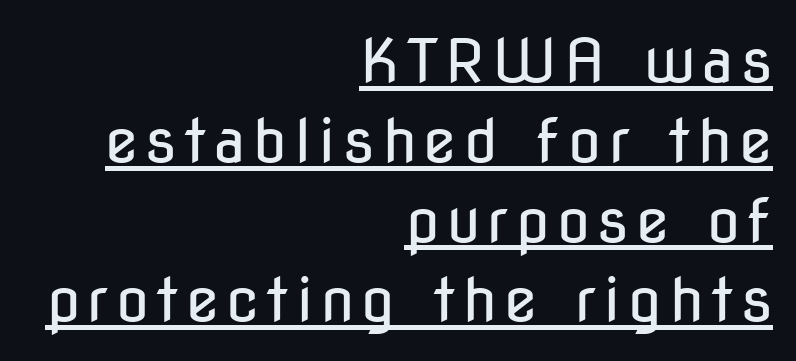
{"serif": "no", "italic": "no", "bold": "no", "weight": "regular", "width": "condensed", "stroke_contrast": "low", "x_height": "medium", "monospaced": "no", "underline": "yes", "align": "right", "line_spacing": "normal", "line_spacing_ratio": 1.33, "glyph_px": 60}
